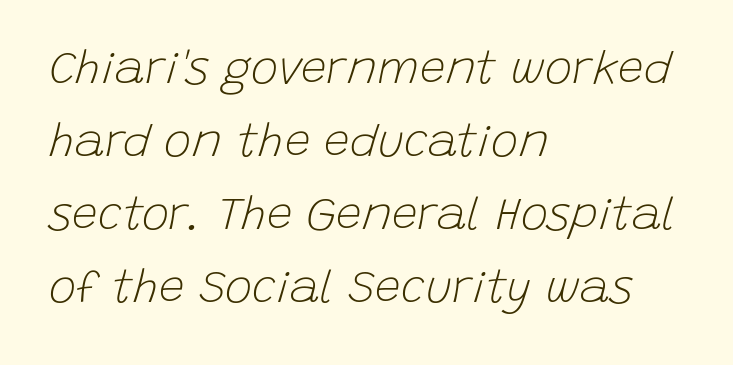
The image shows 46 px light type, italic (leaning right); set left-aligned, normal line spacing (1.59x), normal letter spacing, not underlined; low stroke contrast and a large x-height.
